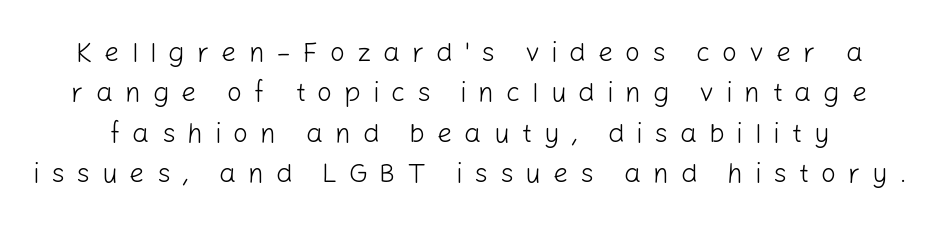
Bold? No — there's no thickening of the strokes. Nope, not italic — everything's standing straight. Leading matches the norm, producing a regular column. The area under the type is left untouched. This rendering widens character spacing well past its baseline value.
